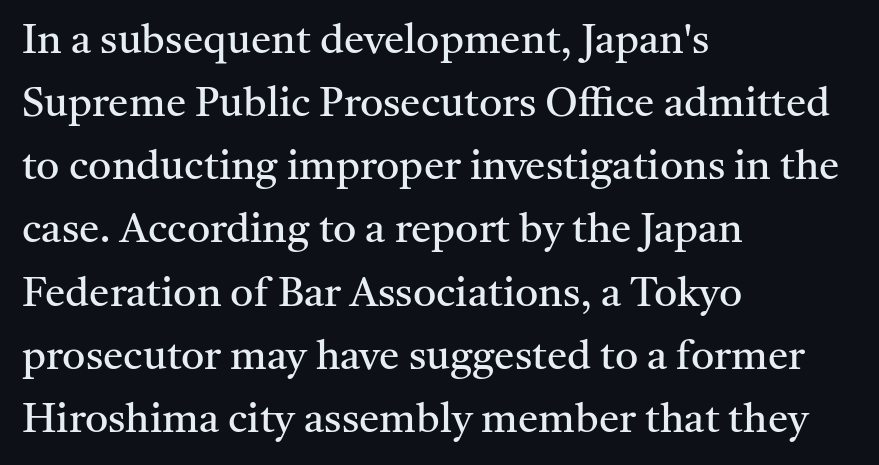
The image shows 41 px regular-weight serif type, upright; set left-aligned, normal line spacing (1.54x), normal letter spacing, not underlined; medium stroke contrast and a medium x-height.
